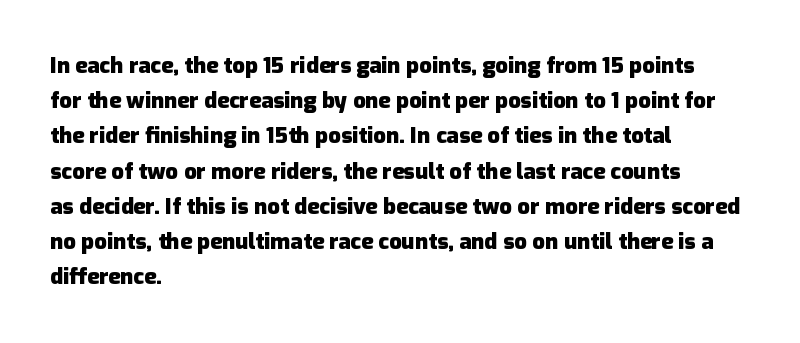
The image shows 22 px bold type, upright; set left-aligned, normal line spacing (1.6x), normal letter spacing, not underlined.
